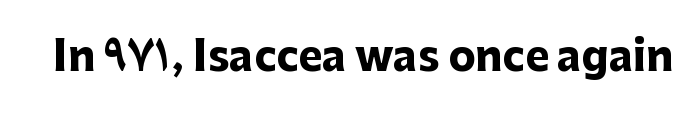
{"serif": "no", "italic": "no", "bold": "yes", "weight": "heavy", "width": "normal", "stroke_contrast": "low", "x_height": "medium", "monospaced": "no", "underline": "no", "letter_spacing": "normal", "letter_spacing_em": 0.0, "glyph_px": 41}
